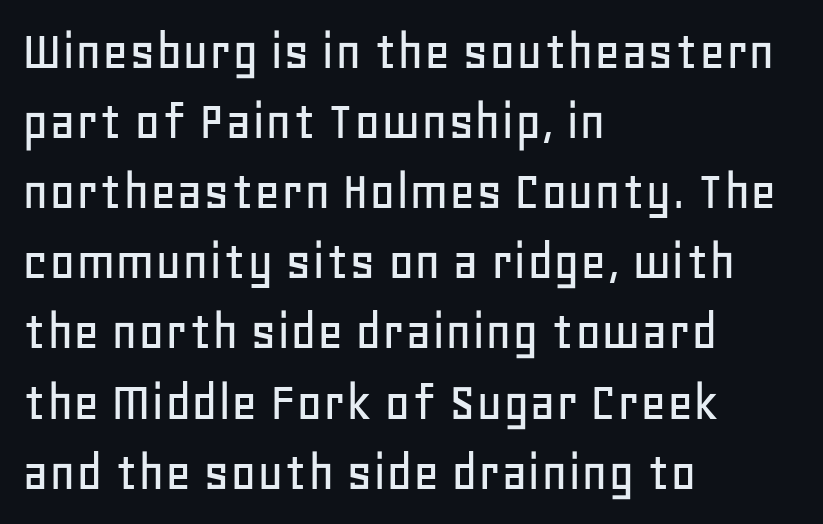
Casual observation: everything's shoved over to the left. The letters carry no serifs — their stems end cleanly without finishing strokes. The specimen reads as upright at a glance. The tracking reads as untouched default to a designer's eye. Proportional: the letters do not fall into vertical columns.
